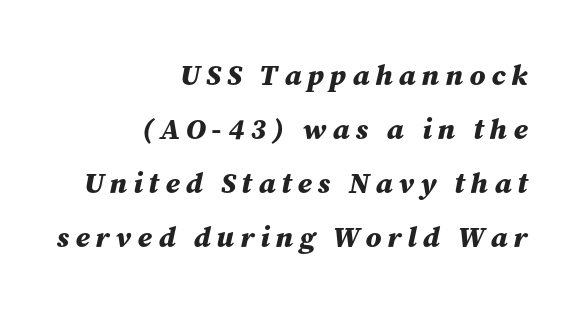
The image shows 29 px bold type, italic (leaning right); set right-aligned, line spacing 1.86x, unusually wide letter spacing (+0.21 em), not underlined; medium stroke contrast and a medium x-height.
